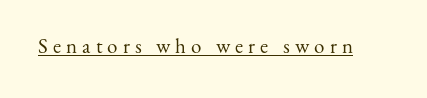
This is the regular roman posture of the typeface. Students, note that the glyphs here are deliberately spaced far apart. Is this a heavy cut? Hardly; it is regular or lighter. Underlined type.
